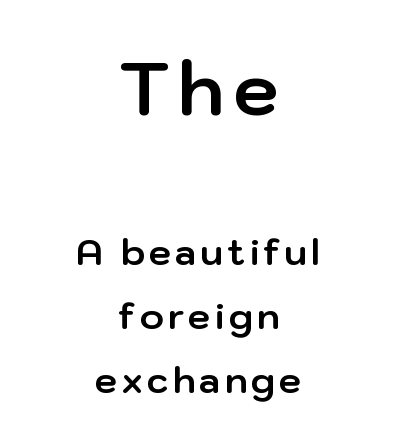
Q: Is the text bold? A: Yes.
Q: Is the text italic (slanted)? A: No, it is upright.
Q: Is the typeface a serif or a sans-serif typeface? A: Sans-serif.
Q: Is the text underlined? A: No.
Q: How is the paragraph aligned? A: Centered.
Q: Which block of text is set in a larger size, the first (top) or the second (bottom)? A: The first (top) one.
Q: Width (condensed, normal, or wide)? A: Normal.
Q: Stroke contrast? A: Low.
Q: x-height? A: Medium.
Q: Monospaced? A: No.
